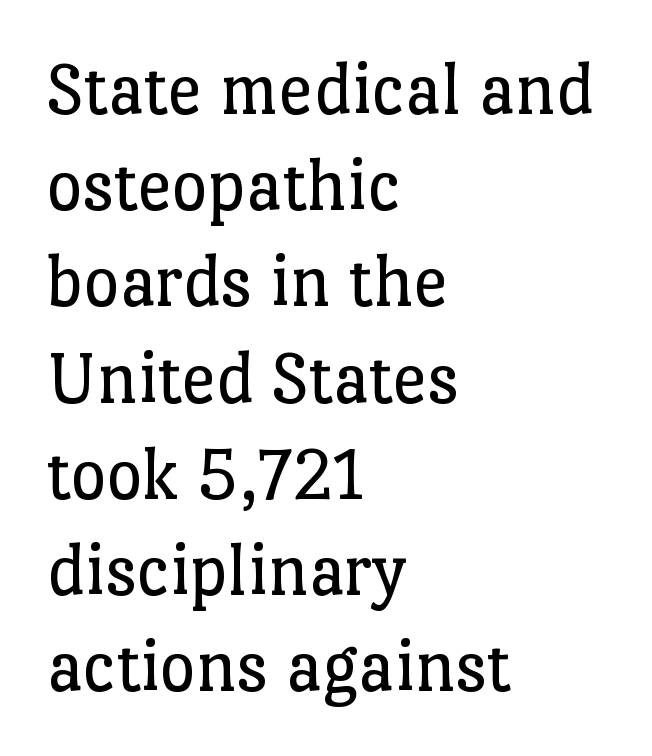
{"serif": "yes", "italic": "no", "bold": "no", "weight": "regular", "width": "normal", "stroke_contrast": "low", "x_height": "medium", "monospaced": "no", "underline": "no", "align": "left", "line_spacing": "normal", "line_spacing_ratio": 1.25, "letter_spacing": "normal", "letter_spacing_em": 0.0, "glyph_px": 77}
